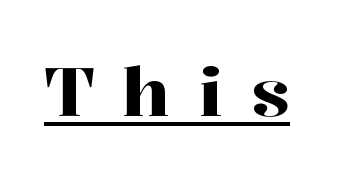
{"serif": "yes", "italic": "no", "width": "normal", "stroke_contrast": "high", "x_height": "medium", "monospaced": "no", "underline": "yes", "letter_spacing": "wide", "letter_spacing_em": 0.43, "glyph_px": 68}
